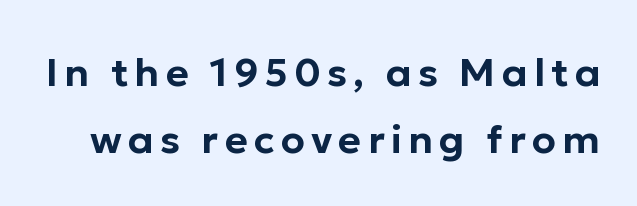
{"serif": "no", "italic": "no", "width": "normal", "stroke_contrast": "low", "x_height": "medium", "monospaced": "no", "underline": "no", "line_spacing_ratio": 1.73, "glyph_px": 39}
